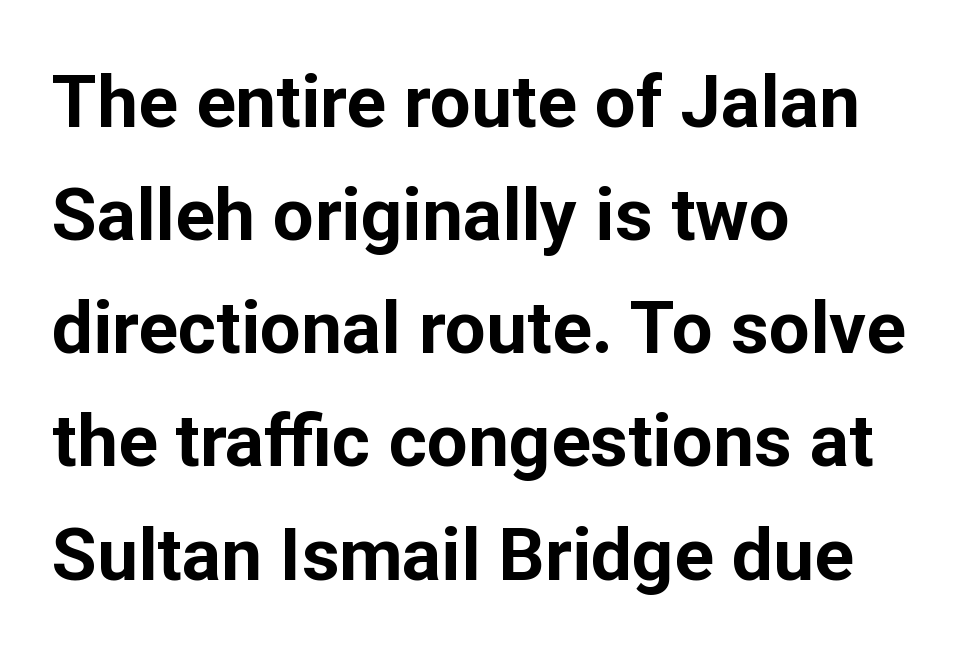
Q: Is the text bold? A: Yes.
Q: Is the text italic (slanted)? A: No, it is upright.
Q: Is the typeface a serif or a sans-serif typeface? A: Sans-serif.
Q: Is the text underlined? A: No.
Q: How is the paragraph aligned? A: Left-aligned.
Q: Is the spacing between letters normal or unusually wide? A: Normal.
Q: Is the spacing between lines tight, normal or loose? A: Normal.
Q: Width (condensed, normal, or wide)? A: Normal.
Q: Stroke contrast? A: Low.
Q: x-height? A: Medium.
Q: Monospaced? A: No.
